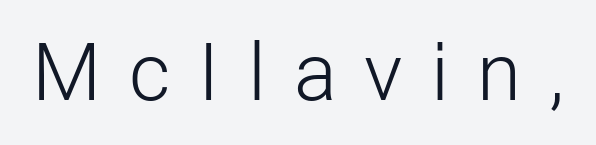
Descenders are the only things crossing below the line. Tracking here is generous; glyphs stand well apart from one another. Looks like regular typesetting: each glyph gets only the width it needs. Vertical stems look standard width or narrower in stroke. Serif or sans? Sans — the stroke terminals are bare. You can tell it's not italic because the verticals are truly vertical.
